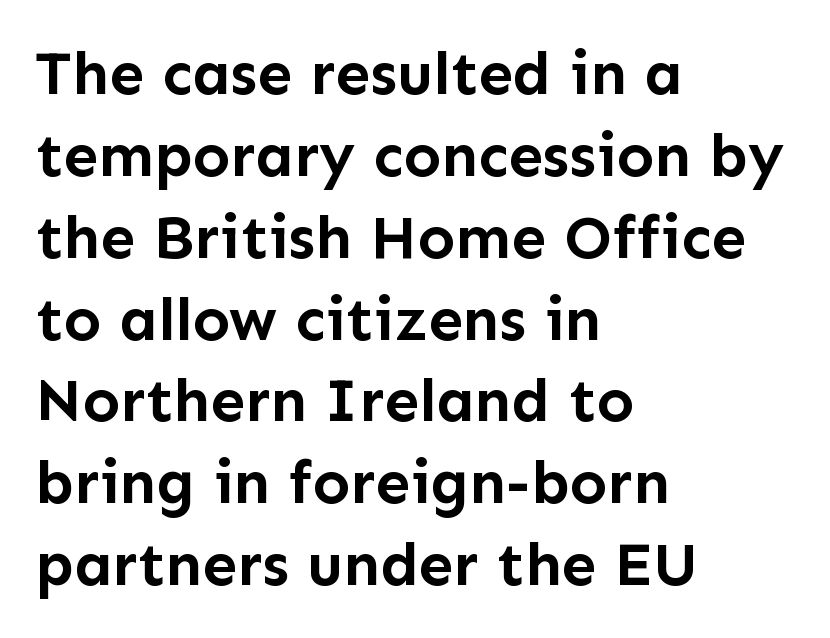
The image shows 62 px semibold sans-serif type, upright; set left-aligned, normal line spacing (1.32x), normal letter spacing, not underlined; low stroke contrast and a medium x-height.
